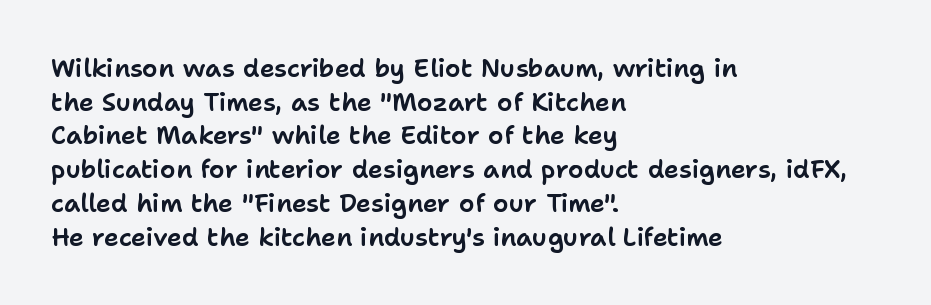
{"italic": "no", "underline": "no", "align": "left", "line_spacing": "normal", "line_spacing_ratio": 1.35, "letter_spacing": "normal", "letter_spacing_em": 0.0, "glyph_px": 25}
